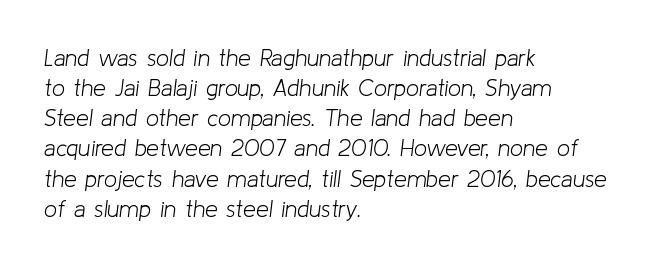
Does the copy run flush right? No — it runs flush left. Interline gaps are of average width in this sample. Observe the ordinary spacing: letters are neighbours, not strangers. The foot of each line stays bare and open.
